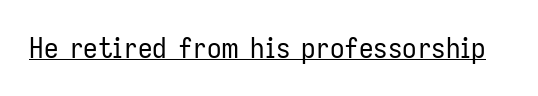
Q: Is the text bold? A: No.
Q: Is the text italic (slanted)? A: No, it is upright.
Q: Is the typeface a serif or a sans-serif typeface? A: Sans-serif.
Q: Is the text underlined? A: Yes.
Q: Is the spacing between letters normal or unusually wide? A: Normal.
Q: Width (condensed, normal, or wide)? A: Condensed.
Q: Stroke contrast? A: Low.
Q: x-height? A: Medium.
Q: Monospaced? A: No.
